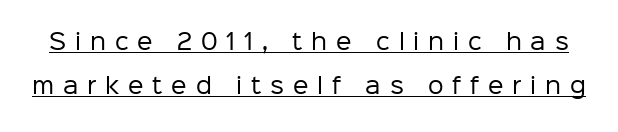
Q: Is the text bold? A: No.
Q: Is the text italic (slanted)? A: No, it is upright.
Q: Is the text underlined? A: Yes.
Q: Is the spacing between letters normal or unusually wide? A: Unusually wide.
Q: Is the spacing between lines tight, normal or loose? A: Loose.
